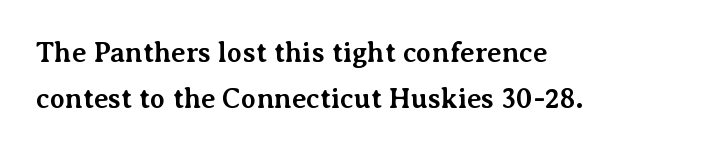
The image shows 28 px bold serif type, upright; set left-aligned, normal line spacing (1.65x), normal letter spacing, not underlined; medium stroke contrast and a medium x-height.
